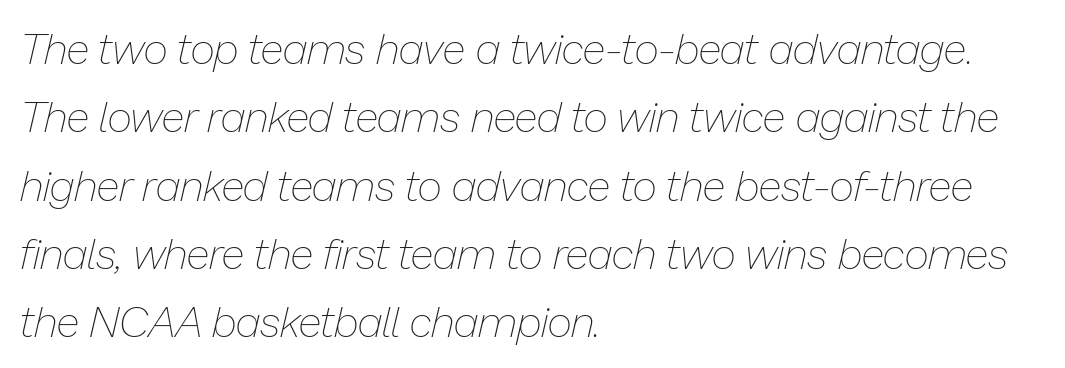
Q: Is the text bold? A: No.
Q: Is the text italic (slanted)? A: Yes, it leans right by about 13 degrees.
Q: Is the text underlined? A: No.
Q: How is the paragraph aligned? A: Left-aligned.
Q: Is the spacing between letters normal or unusually wide? A: Normal.
Q: Is the spacing between lines tight, normal or loose? A: Normal.
Q: Width (condensed, normal, or wide)? A: Normal.
Q: Stroke contrast? A: Low.
Q: x-height? A: Medium.
Q: Monospaced? A: No.
